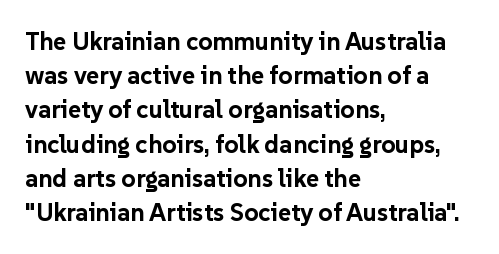
The image shows 25 px bold type, upright; set left-aligned, normal line spacing (1.37x), normal letter spacing, not underlined.
